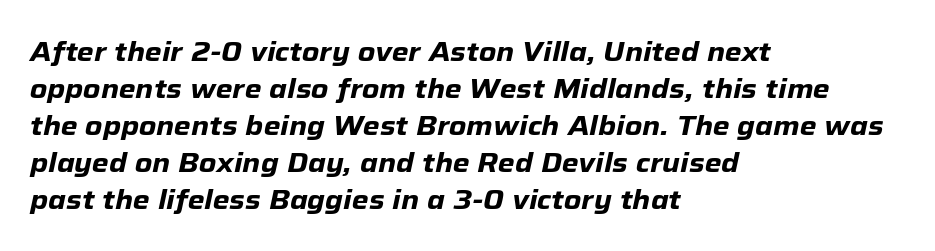
Q: Is the text bold? A: Yes.
Q: Is the text italic (slanted)? A: Yes, it leans right by about 12 degrees.
Q: Is the text underlined? A: No.
Q: How is the paragraph aligned? A: Left-aligned.
Q: Is the spacing between letters normal or unusually wide? A: Normal.
Q: Is the spacing between lines tight, normal or loose? A: Normal.
